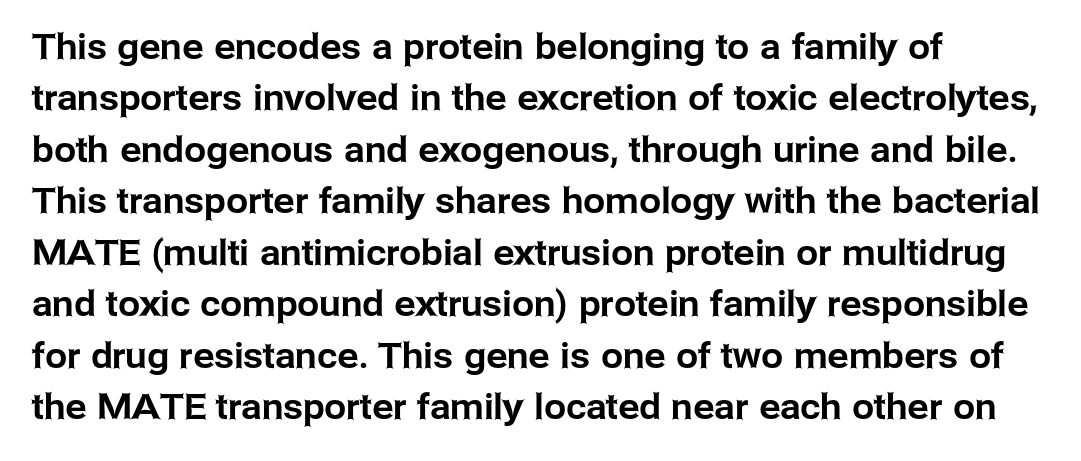
These lines keep a tight, regular rhythm from letter to letter. Teacher's note: observe the even left margin — that is flush-left alignment. Check the space under the baseline: it is left empty. Each letter's strokes conclude bluntly, with no projecting serifs. Is this a fixed-width face? No — the glyphs have proportional, varying widths.
